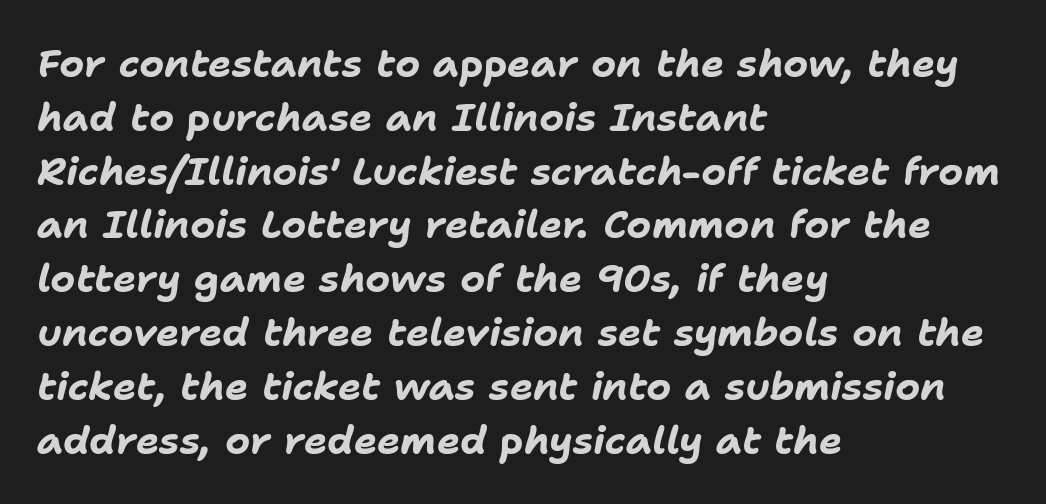
Q: Is the text bold? A: Yes.
Q: Is the text italic (slanted)? A: Yes, it leans right by about 11 degrees.
Q: Is the text underlined? A: No.
Q: How is the paragraph aligned? A: Left-aligned.
Q: Is the spacing between letters normal or unusually wide? A: Normal.
Q: Is the spacing between lines tight, normal or loose? A: Normal.
Q: Width (condensed, normal, or wide)? A: Normal.
Q: Stroke contrast? A: Low.
Q: x-height? A: Medium.
Q: Monospaced? A: No.
